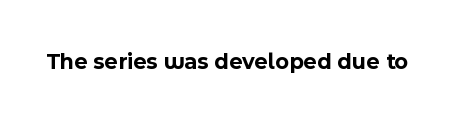
Notice how thick the strokes are: this is what a full bold looks like. In terms of letterspacing, this is plain default setting. The specimen omits any rule beneath the text block's lines. The lettering stays uniformly vertical, giving the passage a roman look.
